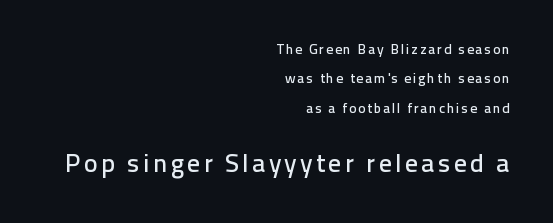
This sample is right-justified, so line beginnings fall wherever the words allow. No word sits above an underline. Leading: increased. Is the lower block the larger one? Yes — the lower block carries the bigger type. The letters stand straight up with perfectly vertical stems.
